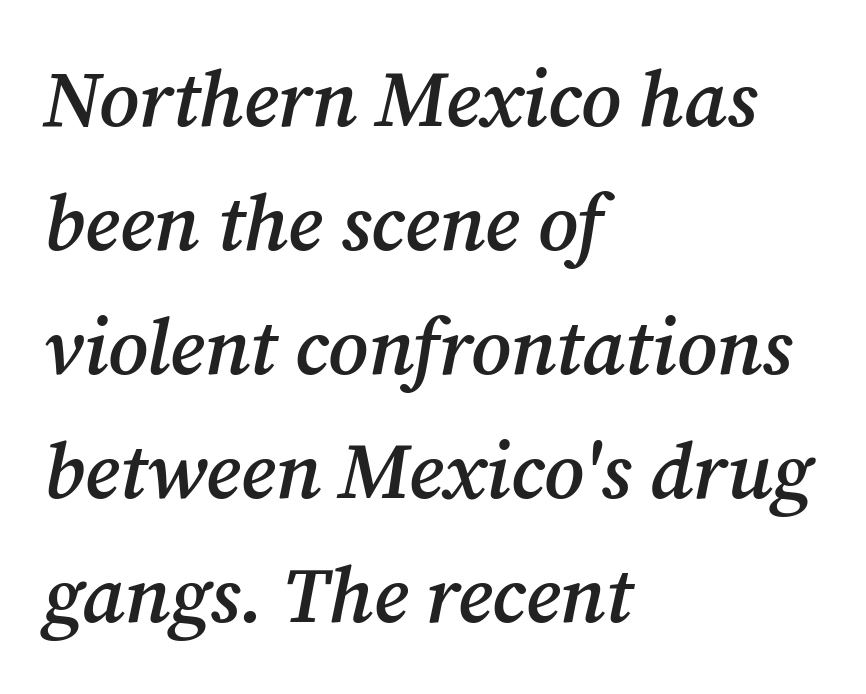
The image shows 79 px semibold serif type, italic (leaning right); set left-aligned, normal line spacing (1.57x), normal letter spacing, not underlined; medium stroke contrast and a medium x-height.
